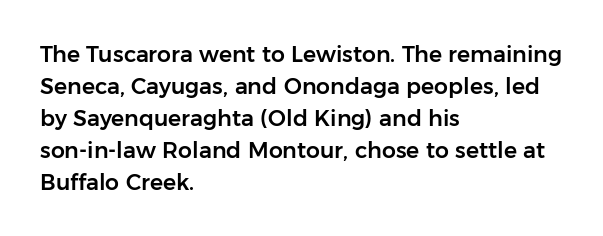
Q: Is the text italic (slanted)? A: No, it is upright.
Q: Is the text underlined? A: No.
Q: How is the paragraph aligned? A: Left-aligned.
Q: Is the spacing between letters normal or unusually wide? A: Normal.
Q: Is the spacing between lines tight, normal or loose? A: Normal.
